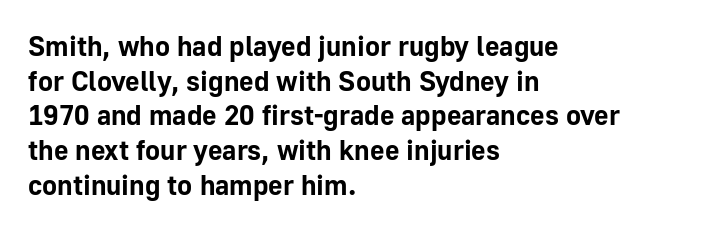
{"serif": "no", "italic": "no", "bold": "yes", "weight": "bold", "width": "normal", "stroke_contrast": "low", "x_height": "medium", "monospaced": "no", "underline": "no", "align": "left", "line_spacing_ratio": 1.24, "letter_spacing": "normal", "letter_spacing_em": 0.0, "glyph_px": 28}
